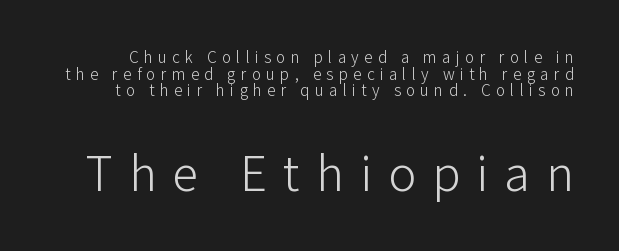
Q: Is the text bold? A: No.
Q: Is the text italic (slanted)? A: No, it is upright.
Q: Is the typeface a serif or a sans-serif typeface? A: Sans-serif.
Q: Is the text underlined? A: No.
Q: Is the spacing between letters normal or unusually wide? A: Unusually wide.
Q: Is the spacing between lines tight, normal or loose? A: Tight.
Q: Which block of text is set in a larger size, the first (top) or the second (bottom)? A: The second (bottom) one.
Q: Width (condensed, normal, or wide)? A: Normal.
Q: Stroke contrast? A: Low.
Q: x-height? A: Medium.
Q: Monospaced? A: No.
